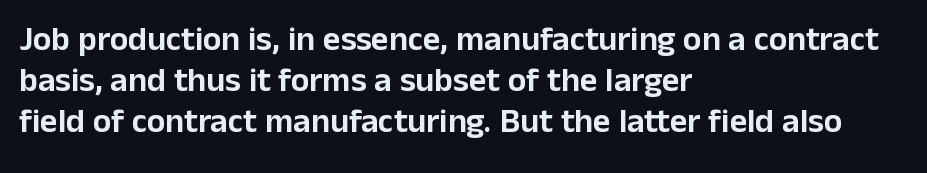
The image shows 34 px sans-serif type, upright; set left-aligned, line spacing 1.21x, normal letter spacing, not underlined; low stroke contrast and a medium x-height.
